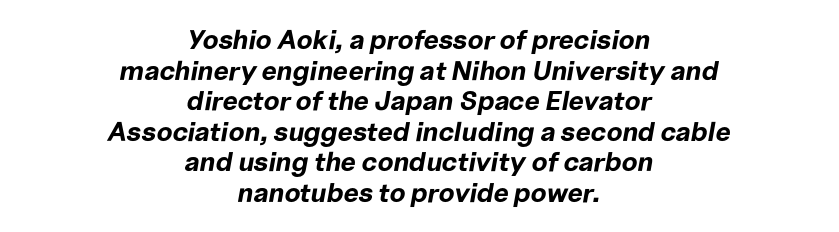
{"italic": "yes", "lean": "right", "slant_degrees": 10, "bold": "yes", "underline": "no", "align": "center", "line_spacing": "tight", "line_spacing_ratio": 1.13, "letter_spacing": "normal", "letter_spacing_em": 0.0, "glyph_px": 27}
